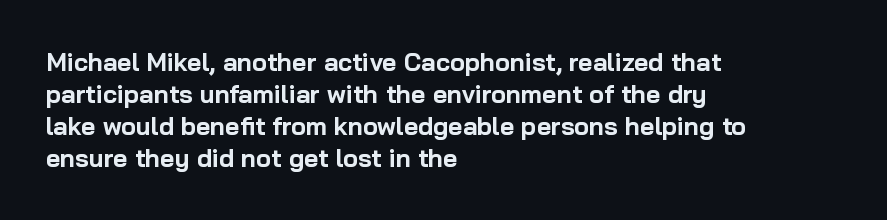
Q: Is the text bold? A: Yes.
Q: Is the text italic (slanted)? A: No, it is upright.
Q: Is the text underlined? A: No.
Q: How is the paragraph aligned? A: Left-aligned.
Q: Is the spacing between letters normal or unusually wide? A: Normal.
Q: Is the spacing between lines tight, normal or loose? A: Normal.
